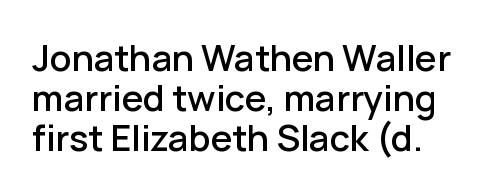
{"serif": "no", "italic": "no", "width": "normal", "stroke_contrast": "low", "x_height": "medium", "monospaced": "no", "underline": "no", "line_spacing": "tight", "line_spacing_ratio": 1.11, "letter_spacing": "normal", "letter_spacing_em": 0.0, "glyph_px": 36}
